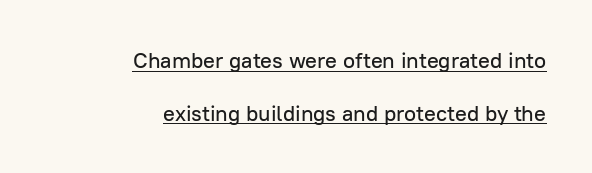
{"italic": "no", "underline": "yes", "align": "right", "line_spacing": "loose", "line_spacing_ratio": 2.4, "letter_spacing": "normal", "letter_spacing_em": 0.0, "glyph_px": 22}
